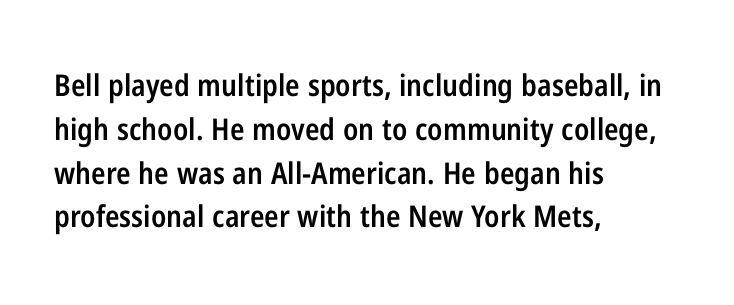
{"serif": "no", "italic": "no", "bold": "semi", "weight": "semibold", "width": "condensed", "stroke_contrast": "low", "x_height": "medium", "monospaced": "no", "underline": "no", "align": "left", "line_spacing": "normal", "line_spacing_ratio": 1.46, "letter_spacing": "normal", "letter_spacing_em": 0.0, "glyph_px": 30}
